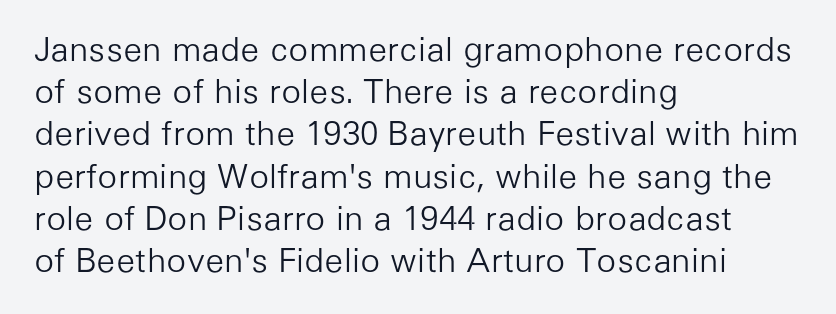
{"serif": "no", "italic": "no", "bold": "no", "weight": "light", "width": "normal", "stroke_contrast": "low", "x_height": "medium", "monospaced": "no", "underline": "no", "align": "left", "line_spacing": "normal", "line_spacing_ratio": 1.28, "letter_spacing": "normal", "letter_spacing_em": 0.0, "glyph_px": 33}
